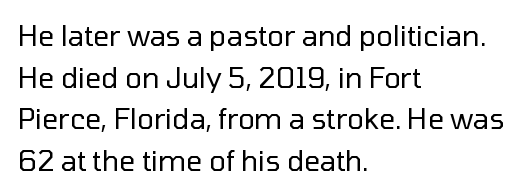
Clear beneath every line of the passage. The rows are spaced the way most documents space them. The tracking reads as untouched default to a designer's eye. The characters are drawn with everyday or finer stroke widths.
